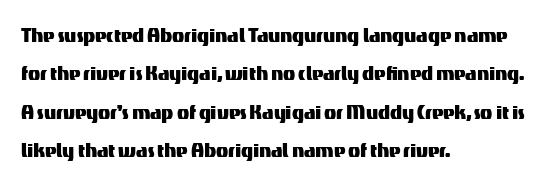
{"italic": "no", "underline": "no", "align": "left", "line_spacing": "normal", "line_spacing_ratio": 1.54, "letter_spacing": "normal", "letter_spacing_em": 0.0, "glyph_px": 25}
